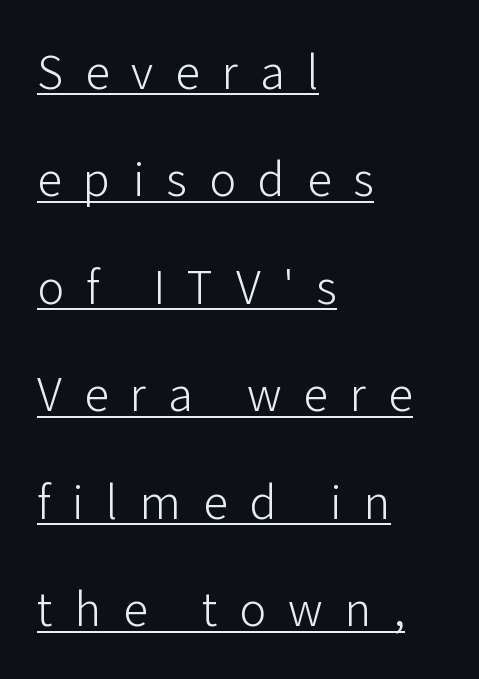
Q: Is the text bold? A: No.
Q: Is the text italic (slanted)? A: No, it is upright.
Q: Is the typeface a serif or a sans-serif typeface? A: Sans-serif.
Q: Is the text underlined? A: Yes.
Q: How is the paragraph aligned? A: Left-aligned.
Q: Is the spacing between letters normal or unusually wide? A: Unusually wide.
Q: Is the spacing between lines tight, normal or loose? A: Loose.
Q: Width (condensed, normal, or wide)? A: Normal.
Q: Stroke contrast? A: Low.
Q: x-height? A: Medium.
Q: Monospaced? A: No.
